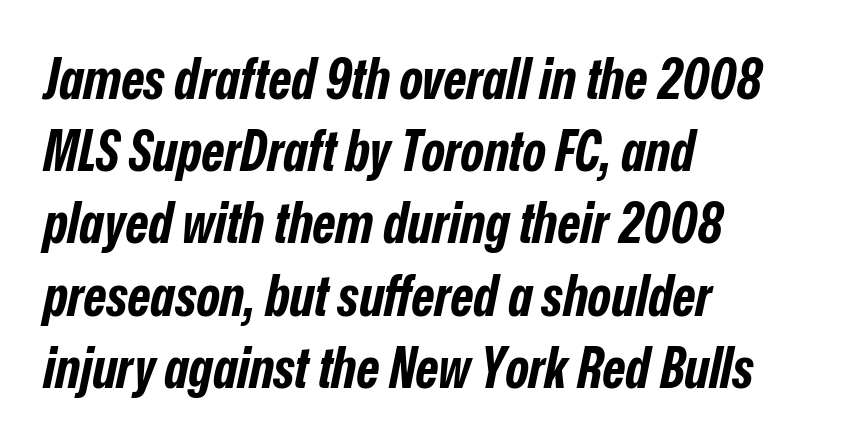
The image shows 56 px bold, condensed type, italic (leaning right); set left-aligned, normal line spacing (1.29x), normal letter spacing, not underlined; low stroke contrast and a medium x-height.
